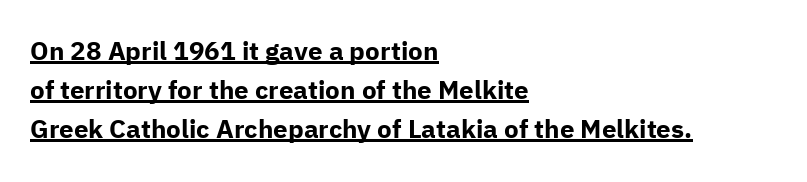
Q: Is the text bold? A: Yes.
Q: Is the text italic (slanted)? A: No, it is upright.
Q: Is the text underlined? A: Yes.
Q: How is the paragraph aligned? A: Left-aligned.
Q: Is the spacing between letters normal or unusually wide? A: Normal.
Q: Is the spacing between lines tight, normal or loose? A: Normal.
